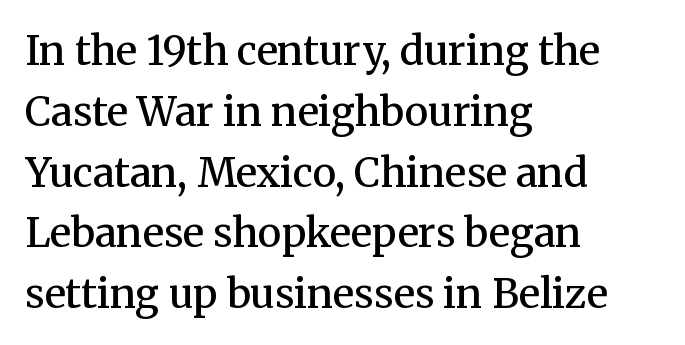
{"serif": "yes", "italic": "no", "bold": "semi", "weight": "semibold", "width": "normal", "stroke_contrast": "medium", "x_height": "medium", "monospaced": "no", "underline": "no", "align": "left", "line_spacing": "normal", "line_spacing_ratio": 1.52, "letter_spacing": "normal", "letter_spacing_em": 0.0, "glyph_px": 40}
